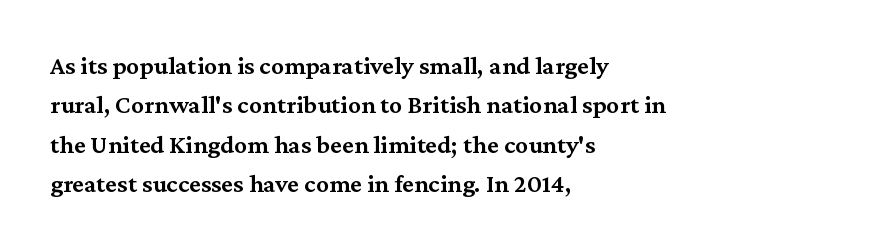
{"italic": "no", "bold": "semi", "underline": "no", "align": "left", "line_spacing": "normal", "line_spacing_ratio": 1.51, "letter_spacing": "normal", "letter_spacing_em": 0.0, "glyph_px": 26}
